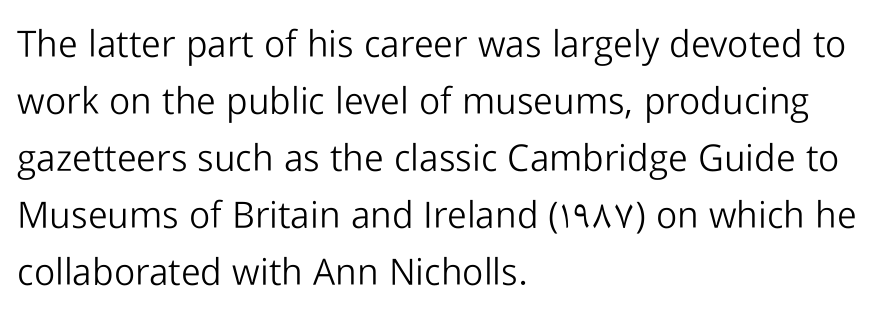
Q: Is the text bold? A: No.
Q: Is the text italic (slanted)? A: No, it is upright.
Q: Is the typeface a serif or a sans-serif typeface? A: Sans-serif.
Q: Is the text underlined? A: No.
Q: How is the paragraph aligned? A: Left-aligned.
Q: Is the spacing between letters normal or unusually wide? A: Normal.
Q: Is the spacing between lines tight, normal or loose? A: Normal.
Q: Width (condensed, normal, or wide)? A: Normal.
Q: Stroke contrast? A: Low.
Q: x-height? A: Medium.
Q: Monospaced? A: No.
